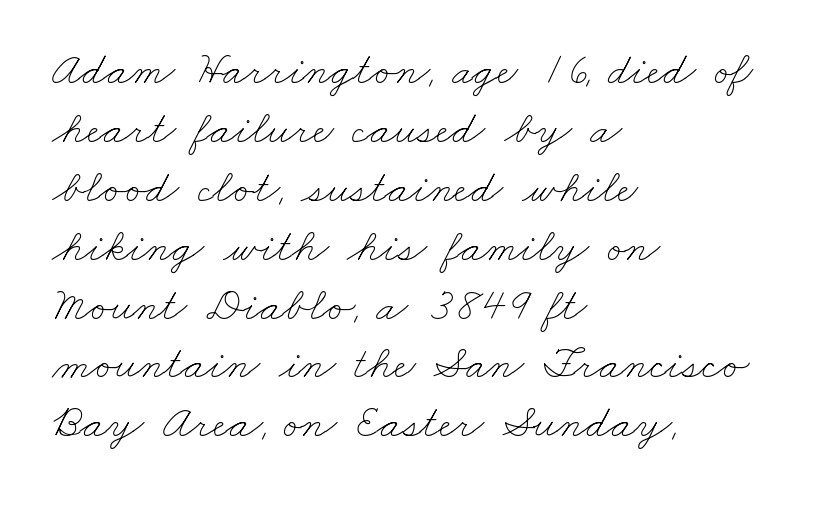
{"bold": "no", "weight": "thin", "width": "wide", "stroke_contrast": "low", "x_height": "small", "monospaced": "no", "underline": "no", "align": "left", "line_spacing": "normal", "line_spacing_ratio": 1.28, "letter_spacing": "normal", "letter_spacing_em": 0.0, "glyph_px": 46}
